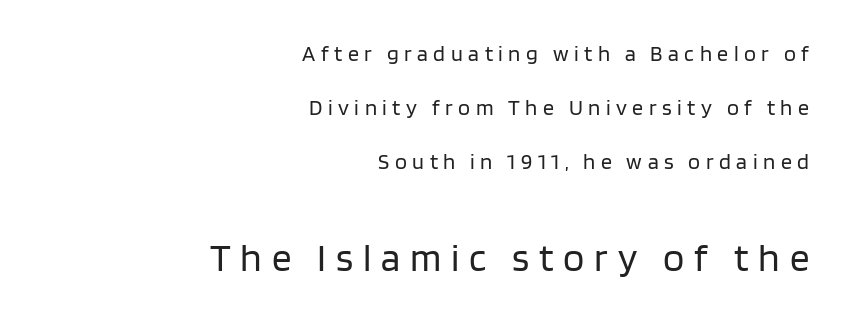
The image shows 39 px regular-weight sans-serif type, upright; set right-aligned, loose line spacing (2.46x), unusually wide letter spacing (+0.25 em), not underlined; the second (bottom) block is 1.77x larger; low stroke contrast and a large x-height.
